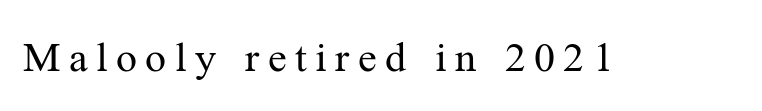
Here the glyphs are tracked loosely, breaking word shapes into spaced letters. Underline: absent. Every character sits straight up, as roman type does. Caption: face not bold, strokes unweighted.
